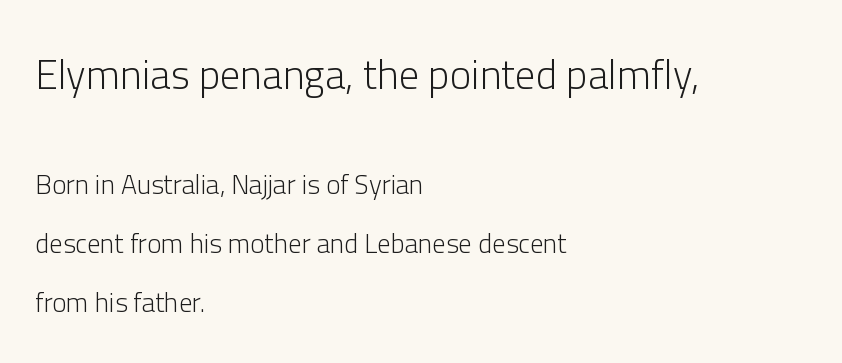
{"serif": "no", "italic": "no", "bold": "no", "weight": "light", "width": "normal", "stroke_contrast": "low", "x_height": "medium", "monospaced": "no", "underline": "no", "align": "left", "line_spacing": "loose", "line_spacing_ratio": 2.19, "letter_spacing": "normal", "letter_spacing_em": 0.0, "larger_block": "first", "size_ratio": 1.52, "glyph_px": 41}
